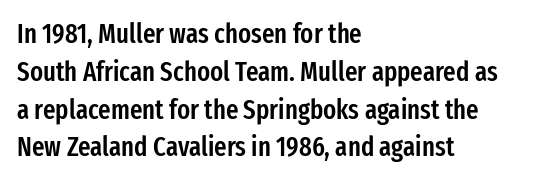
Q: Is the text bold? A: Semi-bold.
Q: Is the text italic (slanted)? A: No, it is upright.
Q: Is the text underlined? A: No.
Q: How is the paragraph aligned? A: Left-aligned.
Q: Is the spacing between letters normal or unusually wide? A: Normal.
Q: Is the spacing between lines tight, normal or loose? A: Normal.
